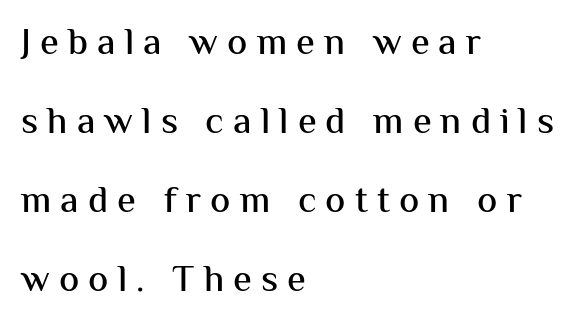
Is the block centered? No — it sits flush against the left margin. A clean baseline with only descenders dipping below it. Does the lettering tilt? It doesn't — this is upright. No feet cap the strokes, marking this as sans-serif type. The rendering uses natural spacing where letterforms have individual widths. Vertical spacing — loose.
